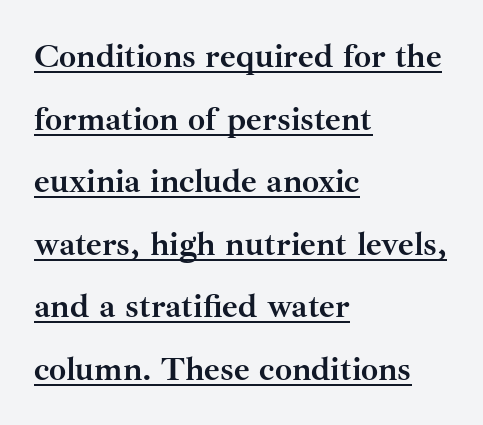
Q: Is the text bold? A: Yes.
Q: Is the text italic (slanted)? A: No, it is upright.
Q: Is the typeface a serif or a sans-serif typeface? A: Serif.
Q: Is the text underlined? A: Yes.
Q: How is the paragraph aligned? A: Left-aligned.
Q: Is the spacing between letters normal or unusually wide? A: Normal.
Q: Width (condensed, normal, or wide)? A: Normal.
Q: Stroke contrast? A: Medium.
Q: x-height? A: Small.
Q: Monospaced? A: No.
